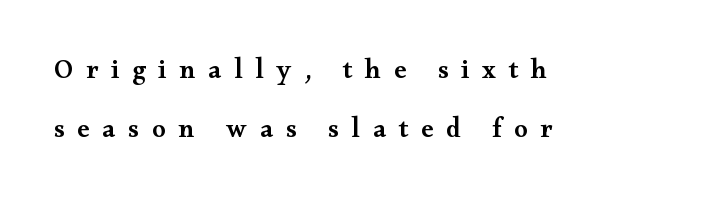
{"italic": "no", "bold": "semi", "underline": "no", "align": "left", "line_spacing": "loose", "line_spacing_ratio": 2.2, "letter_spacing": "wide", "letter_spacing_em": 0.48, "glyph_px": 27}
